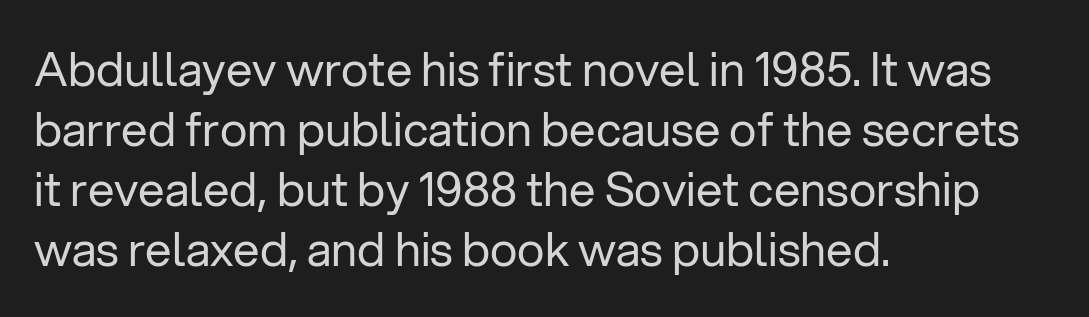
Teacher's note: observe the even left margin — that is flush-left alignment. The letters advance in unequal steps, a hallmark of proportional type. The font's upright variant was chosen for this text. Unlike a traditional serif, this face leaves its strokes unadorned. Does the leading feel generous? No, just average.
